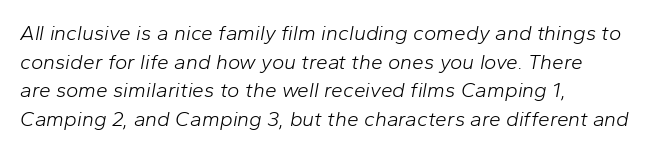
Q: Is the text bold? A: No.
Q: Is the text italic (slanted)? A: Yes, it leans right by about 10 degrees.
Q: Is the text underlined? A: No.
Q: How is the paragraph aligned? A: Left-aligned.
Q: Is the spacing between letters normal or unusually wide? A: Normal.
Q: Is the spacing between lines tight, normal or loose? A: Normal.
